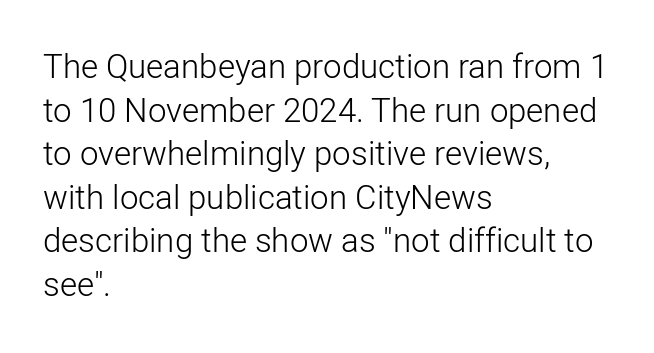
Q: Is the text bold? A: No.
Q: Is the text italic (slanted)? A: No, it is upright.
Q: Is the typeface a serif or a sans-serif typeface? A: Sans-serif.
Q: Is the text underlined? A: No.
Q: How is the paragraph aligned? A: Left-aligned.
Q: Is the spacing between letters normal or unusually wide? A: Normal.
Q: Is the spacing between lines tight, normal or loose? A: Normal.
Q: Width (condensed, normal, or wide)? A: Normal.
Q: Stroke contrast? A: Low.
Q: x-height? A: Medium.
Q: Monospaced? A: No.
